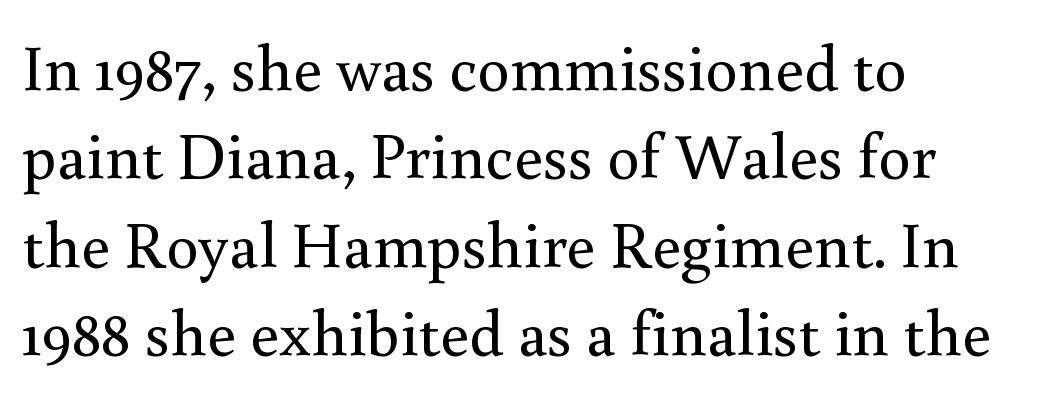
You could not count columns in this text — the font is proportionally spaced. Check under the words: just untouched page. Old-style or modern, the face here clearly has serifs. The face looks like a standard text weight, possibly lighter. Observe the ordinary spacing: letters are neighbours, not strangers. Regarding leading, the lines here are spaced in the standard way.
